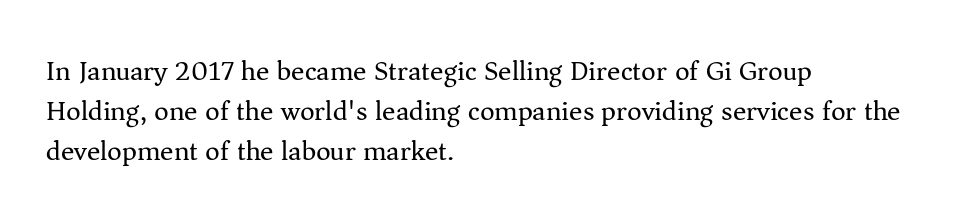
{"serif": "yes", "italic": "no", "bold": "no", "weight": "regular", "width": "normal", "stroke_contrast": "medium", "x_height": "medium", "monospaced": "no", "underline": "no", "align": "left", "line_spacing": "normal", "line_spacing_ratio": 1.42, "letter_spacing": "normal", "letter_spacing_em": 0.0, "glyph_px": 28}
